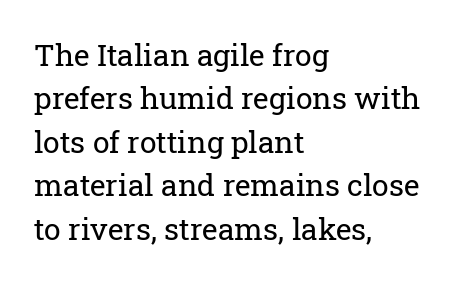
When letters stand straight like this, we call the style roman or upright. Whoever set this chose a conventional vertical rhythm. The gaps between neighbouring characters are ordinary and unremarkable. The foot of each line stays bare and open. The lines in this sample share a left origin and differ only in where they stop.
